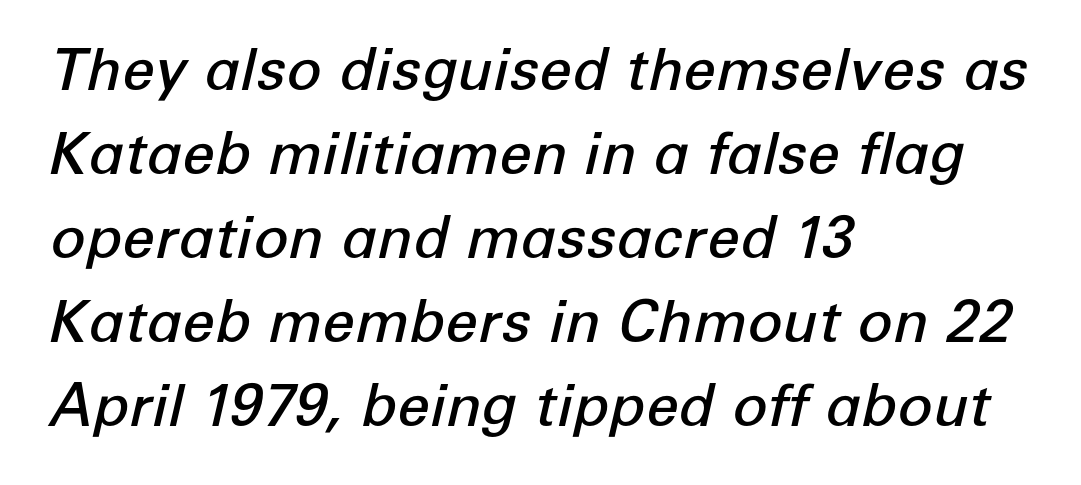
The image shows 58 px semibold type, italic (leaning right); set left-aligned, normal line spacing (1.45x), normal letter spacing, not underlined; low stroke contrast and a medium x-height.
